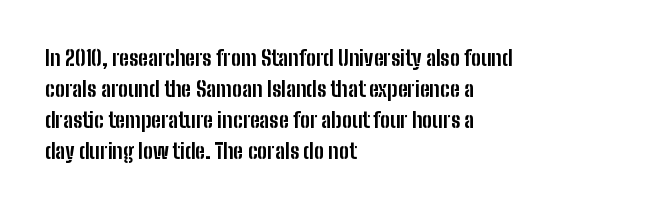
{"italic": "no", "bold": "yes", "underline": "no", "align": "left", "line_spacing": "normal", "line_spacing_ratio": 1.47, "letter_spacing": "normal", "letter_spacing_em": 0.0, "glyph_px": 21}
